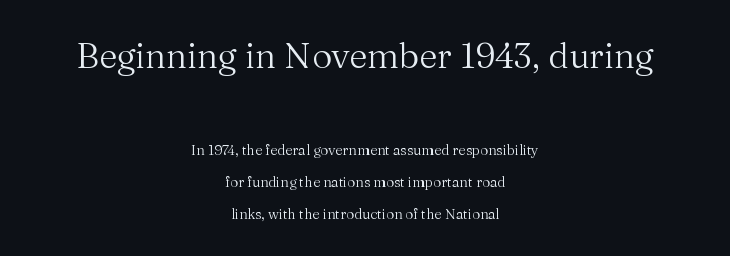
{"serif": "yes", "italic": "no", "bold": "no", "weight": "regular", "width": "normal", "stroke_contrast": "medium", "x_height": "medium", "monospaced": "no", "underline": "no", "align": "center", "line_spacing": "loose", "line_spacing_ratio": 2.28, "letter_spacing": "normal", "letter_spacing_em": 0.0, "larger_block": "first", "size_ratio": 2.5, "glyph_px": 35}
